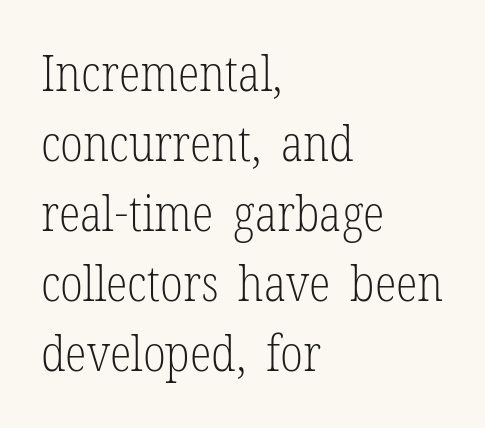
The image shows 50 px light, condensed serif type, upright; set left-aligned, normal line spacing (1.4x), normal letter spacing, not underlined; low stroke contrast and a medium x-height.
